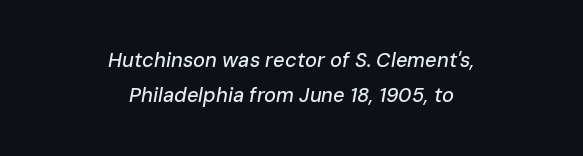
{"italic": "yes", "lean": "right", "slant_degrees": 10, "underline": "no", "align": "center", "line_spacing_ratio": 1.75, "letter_spacing": "normal", "letter_spacing_em": 0.0, "glyph_px": 20}
